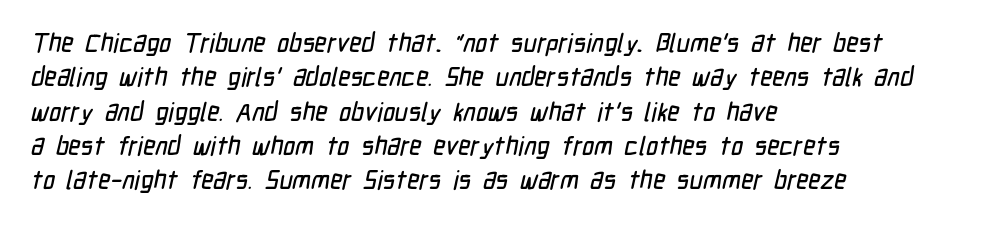
This rendering features lettering with no underline. Tracking here is standard; glyphs follow each other at the usual distance. The paragraph has a hard left edge and a soft right edge. Quick note: interline space is typical.
